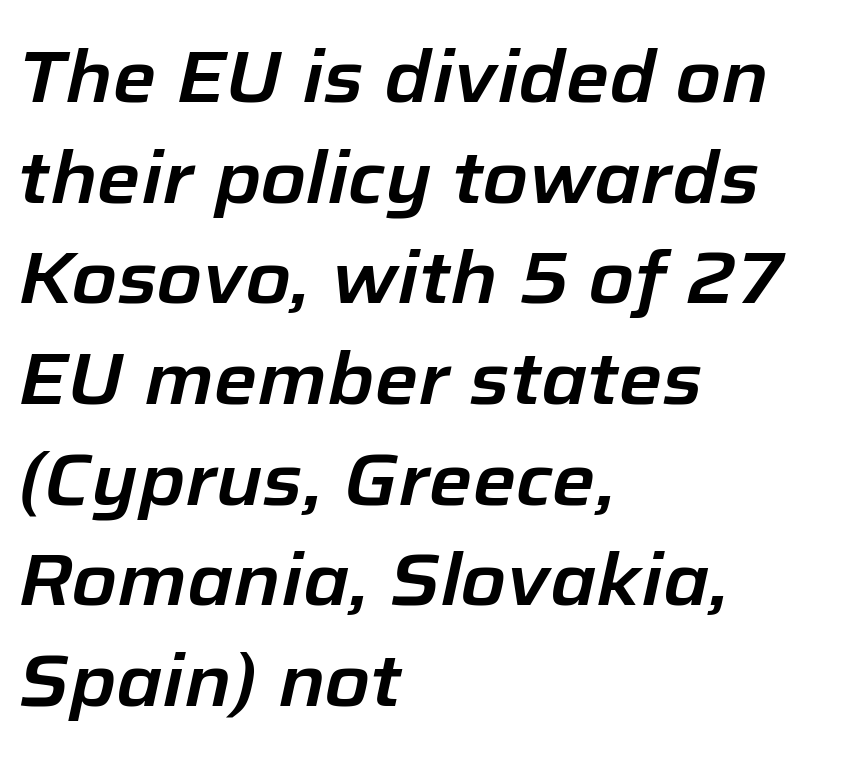
The image shows 74 px text type, italic (leaning right); set left-aligned, normal line spacing (1.36x), normal letter spacing, not underlined; low stroke contrast and a medium x-height.
